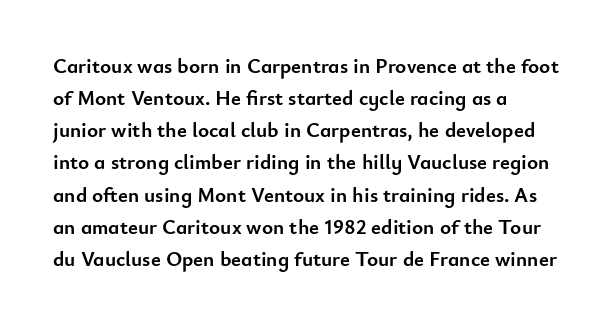
{"italic": "no", "bold": "yes", "underline": "no", "align": "left", "line_spacing": "normal", "line_spacing_ratio": 1.53, "letter_spacing": "normal", "letter_spacing_em": 0.0, "glyph_px": 21}
